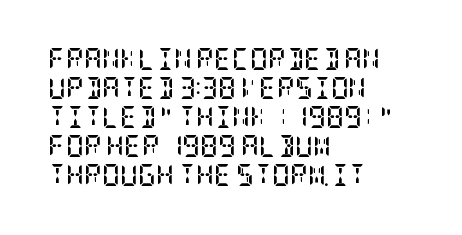
Q: Is the text bold? A: Yes.
Q: Is the text italic (slanted)? A: No, it is upright.
Q: Is the text underlined? A: No.
Q: How is the paragraph aligned? A: Left-aligned.
Q: Is the spacing between letters normal or unusually wide? A: Normal.
Q: Is the spacing between lines tight, normal or loose? A: Normal.
